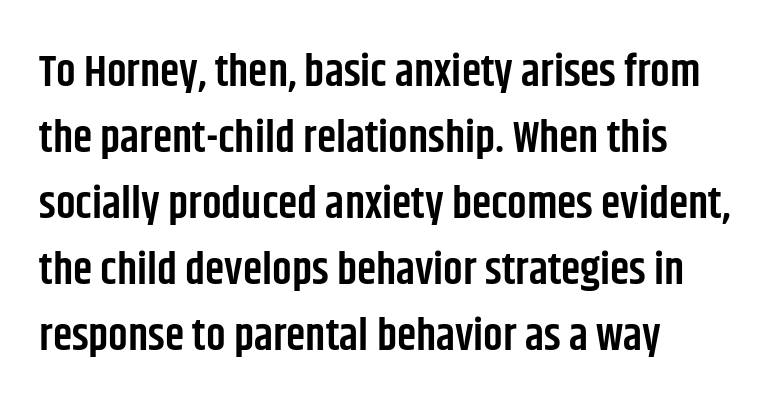
Quick note: underline off. Each letter's strokes conclude bluntly, with no projecting serifs. Is this a fixed-width face? No — the glyphs have proportional, varying widths. The sample has been set in demibold, a notch under bold.
